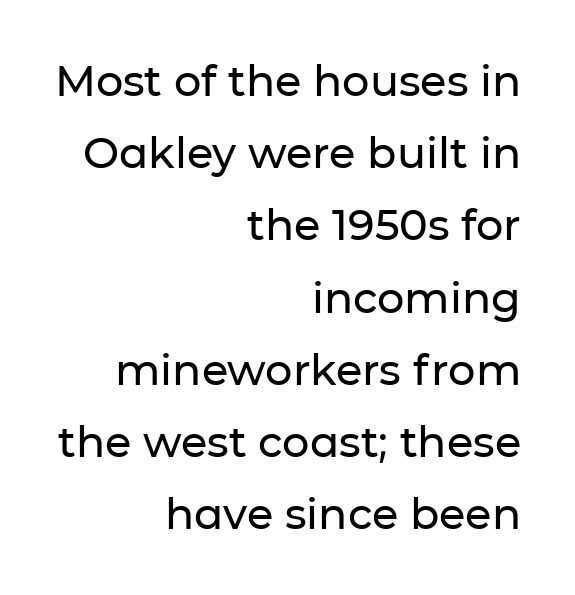
The image shows 43 px sans-serif type, upright; set right-aligned, normal line spacing (1.68x), normal letter spacing, not underlined; low stroke contrast and a medium x-height.
